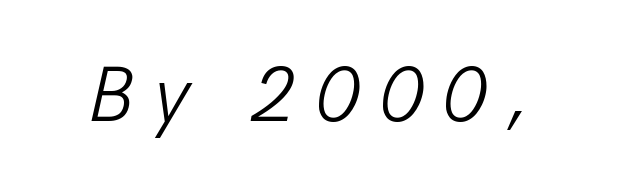
{"italic": "yes", "lean": "right", "slant_degrees": 13, "bold": "no", "weight": "light", "width": "normal", "stroke_contrast": "low", "x_height": "medium", "monospaced": "no", "underline": "no", "letter_spacing": "wide", "letter_spacing_em": 0.25, "glyph_px": 78}
